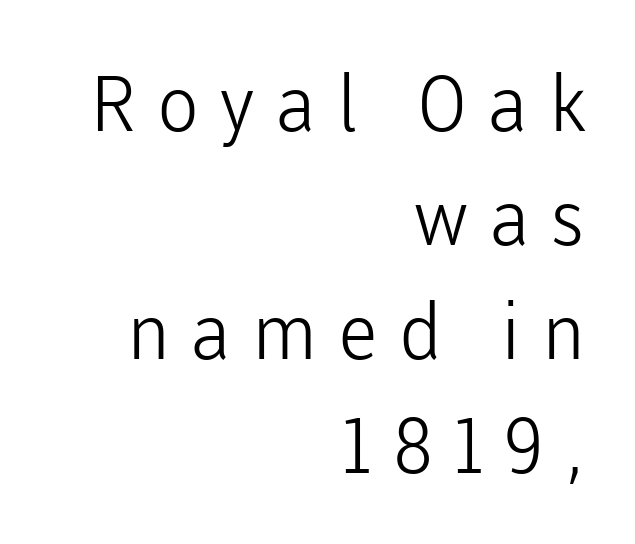
{"serif": "no", "italic": "no", "bold": "no", "weight": "light", "width": "normal", "stroke_contrast": "low", "x_height": "medium", "monospaced": "no", "underline": "no", "align": "right", "line_spacing": "normal", "line_spacing_ratio": 1.48, "letter_spacing": "wide", "letter_spacing_em": 0.27, "glyph_px": 77}
